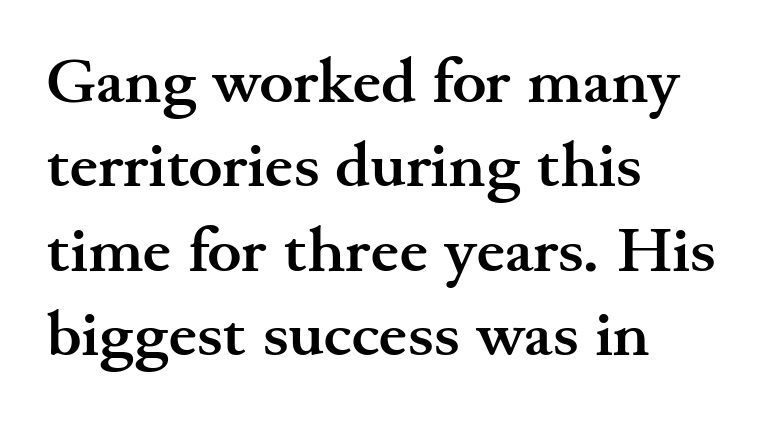
The image shows 64 px semibold, wide serif type, upright; set left-aligned, normal line spacing (1.32x), normal letter spacing, not underlined; medium stroke contrast and a small x-height.
